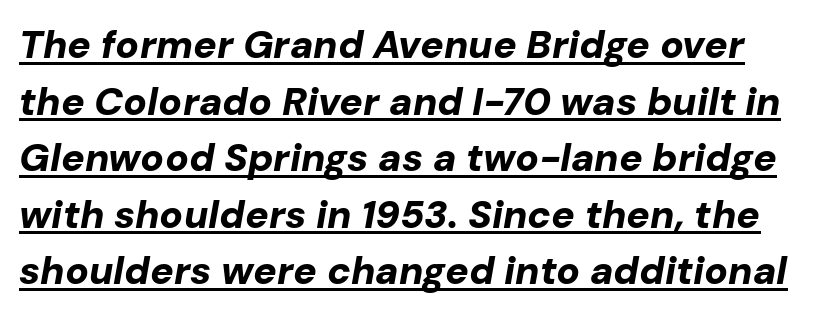
{"italic": "yes", "lean": "right", "slant_degrees": 10, "bold": "yes", "weight": "bold", "width": "normal", "stroke_contrast": "low", "x_height": "medium", "monospaced": "no", "underline": "yes", "line_spacing": "normal", "line_spacing_ratio": 1.45, "letter_spacing": "normal", "letter_spacing_em": 0.0, "glyph_px": 39}
